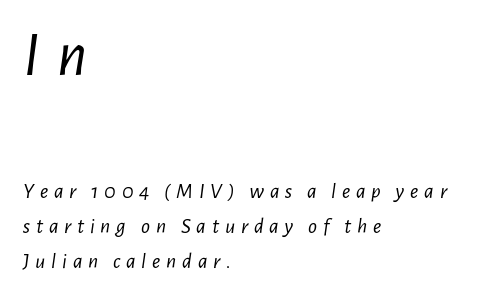
{"italic": "yes", "lean": "right", "slant_degrees": 7, "bold": "no", "weight": "light", "width": "condensed", "stroke_contrast": "low", "x_height": "medium", "monospaced": "no", "underline": "no", "align": "left", "line_spacing": "normal", "line_spacing_ratio": 1.61, "letter_spacing": "wide", "letter_spacing_em": 0.26, "larger_block": "first", "size_ratio": 2.95, "glyph_px": 65}
